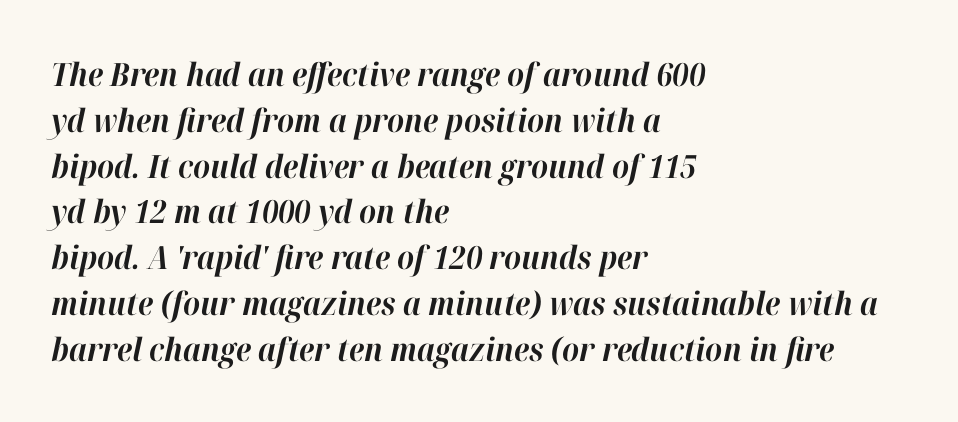
Does extra space separate the letters? No, they use regular spacing. The specimen reads as italic at a glance. These lines are rendered in a variable-pitch font. The characters look thick and weighty, a clear bold. The leading is moderate, giving the passage an even texture.
